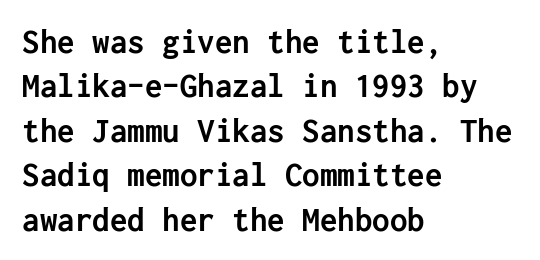
The image shows 35 px semibold sans-serif type, upright; set left-aligned, normal line spacing (1.27x), normal letter spacing, not underlined; low stroke contrast and a medium x-height.
